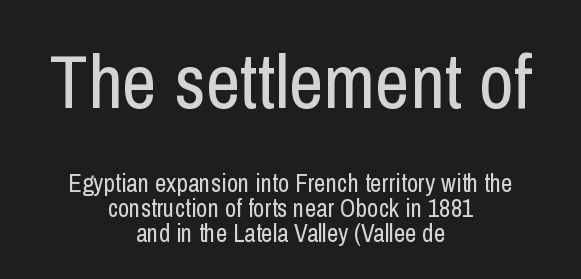
{"serif": "no", "italic": "no", "bold": "no", "weight": "regular", "width": "condensed", "stroke_contrast": "low", "x_height": "medium", "monospaced": "no", "underline": "no", "align": "center", "line_spacing": "tight", "line_spacing_ratio": 1.0, "letter_spacing": "normal", "letter_spacing_em": 0.0, "larger_block": "first", "size_ratio": 3.04, "glyph_px": 76}
